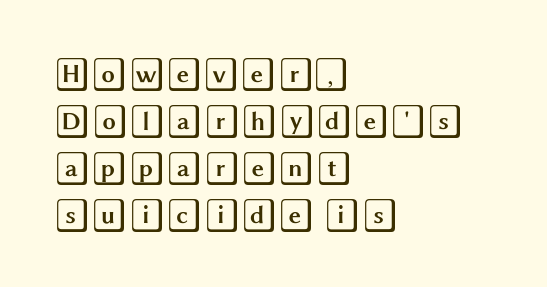
The image shows 34 px wide type, upright; set left-aligned, normal line spacing (1.38x), normal letter spacing, not underlined; a large x-height.
